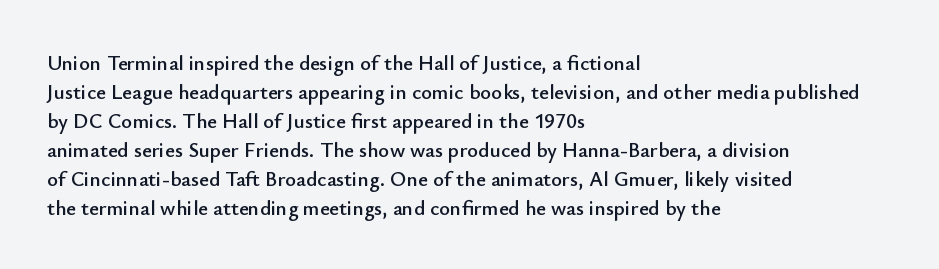
Q: Is the text italic (slanted)? A: No, it is upright.
Q: Is the text underlined? A: No.
Q: How is the paragraph aligned? A: Left-aligned.
Q: Is the spacing between letters normal or unusually wide? A: Normal.
Q: Is the spacing between lines tight, normal or loose? A: Normal.
